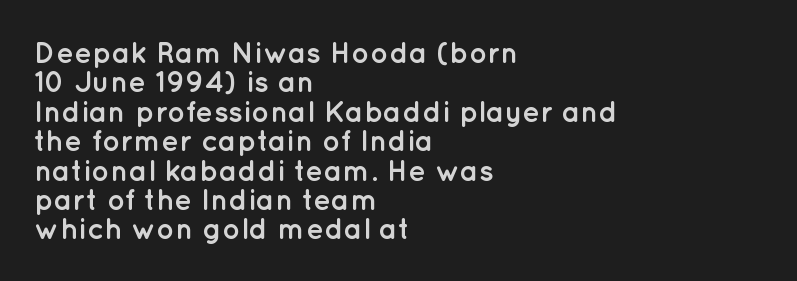
The image shows 30 px semibold sans-serif type, upright; set left-aligned, tight line spacing (0.98x), normal letter spacing, not underlined; low stroke contrast and a medium x-height.
